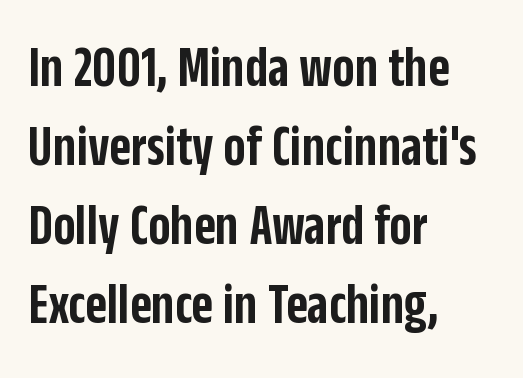
{"serif": "no", "italic": "no", "bold": "semi", "weight": "semibold", "width": "condensed", "stroke_contrast": "low", "x_height": "large", "monospaced": "no", "underline": "no", "align": "left", "line_spacing": "normal", "line_spacing_ratio": 1.34, "letter_spacing": "normal", "letter_spacing_em": 0.0, "glyph_px": 59}
